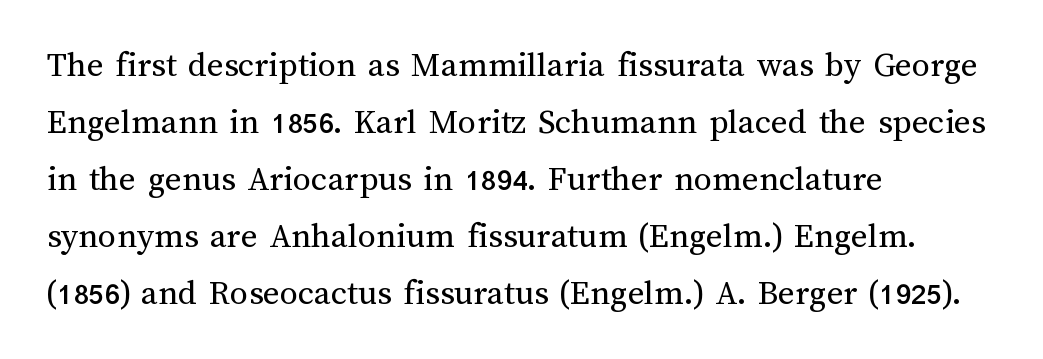
The image shows 36 px regular-weight type, upright; set left-aligned, normal line spacing (1.58x), normal letter spacing, not underlined; medium stroke contrast and a medium x-height.
